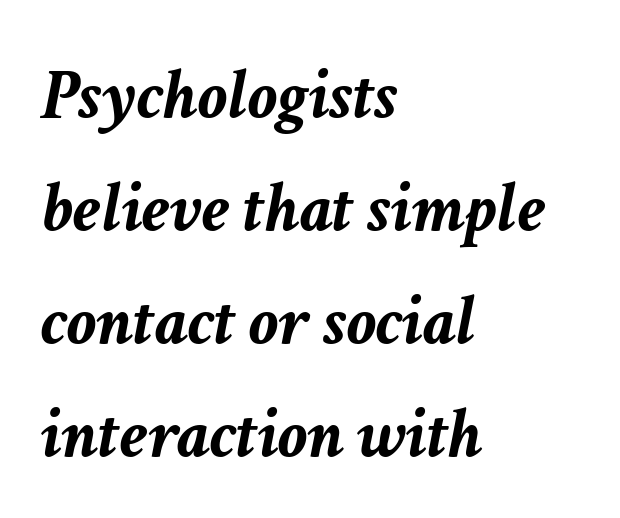
Q: Is the text bold? A: Yes.
Q: Is the text italic (slanted)? A: Yes, it leans right by about 11 degrees.
Q: Is the text underlined? A: No.
Q: How is the paragraph aligned? A: Left-aligned.
Q: Is the spacing between letters normal or unusually wide? A: Normal.
Q: Is the spacing between lines tight, normal or loose? A: Normal.
Q: Width (condensed, normal, or wide)? A: Normal.
Q: Stroke contrast? A: Low.
Q: x-height? A: Medium.
Q: Monospaced? A: No.
